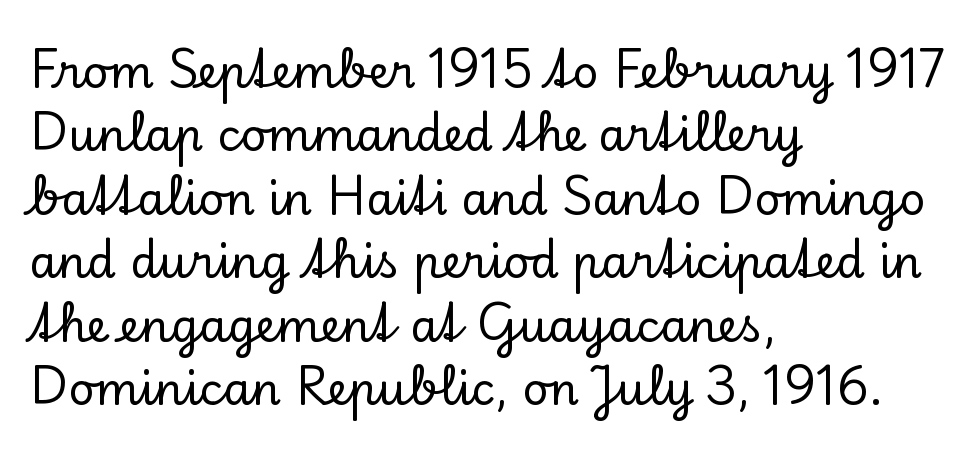
Q: Is the text italic (slanted)? A: No, it is upright.
Q: Is the text underlined? A: No.
Q: How is the paragraph aligned? A: Left-aligned.
Q: Is the spacing between letters normal or unusually wide? A: Normal.
Q: Is the spacing between lines tight, normal or loose? A: Normal.
Q: Width (condensed, normal, or wide)? A: Normal.
Q: Stroke contrast? A: Low.
Q: x-height? A: Small.
Q: Monospaced? A: No.
